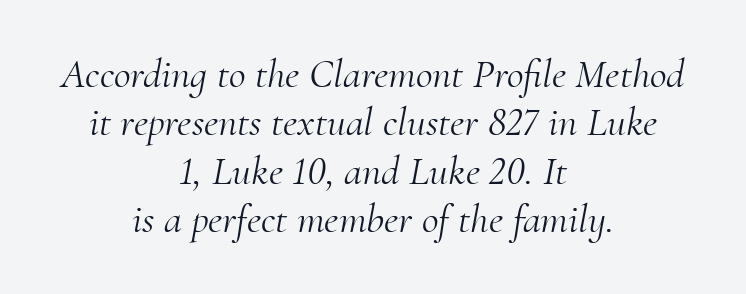
{"serif": "yes", "italic": "yes", "lean": "right", "slant_degrees": 10, "bold": "no", "weight": "light", "width": "normal", "stroke_contrast": "medium", "x_height": "small", "monospaced": "no", "underline": "no", "align": "center", "line_spacing_ratio": 1.18, "letter_spacing": "normal", "letter_spacing_em": 0.0, "glyph_px": 41}
